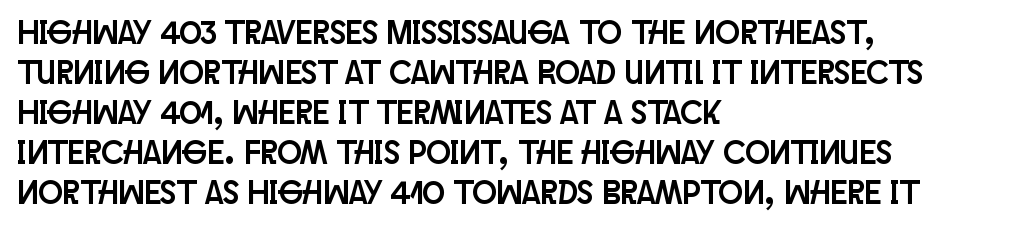
You can tell from the bare stems that sans-serif type was used. Is this a fixed-width face? No — the glyphs have proportional, varying widths. Notice how the stems are strictly vertical — no italics here. The foot of each line stays bare and open. Letter spacing: default. The paragraph has a hard left edge and a soft right edge.
